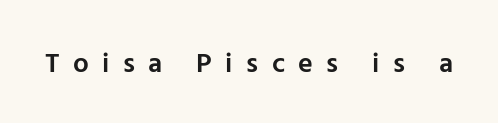
Q: Is the text bold? A: Semi-bold.
Q: Is the text italic (slanted)? A: No, it is upright.
Q: Is the typeface a serif or a sans-serif typeface? A: Sans-serif.
Q: Is the text underlined? A: No.
Q: Is the spacing between letters normal or unusually wide? A: Unusually wide.
Q: Width (condensed, normal, or wide)? A: Normal.
Q: Stroke contrast? A: Low.
Q: x-height? A: Medium.
Q: Monospaced? A: No.
